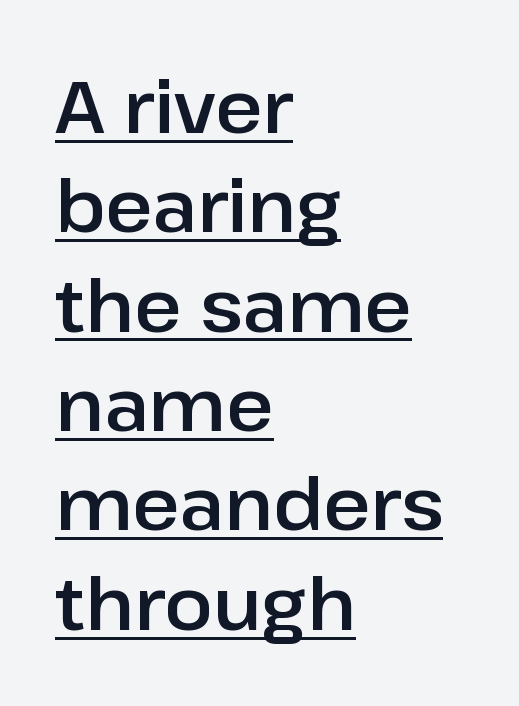
The image shows 72 px sans-serif type, upright; set left-aligned, normal line spacing (1.38x), normal letter spacing, underlined; low stroke contrast and a medium x-height.
